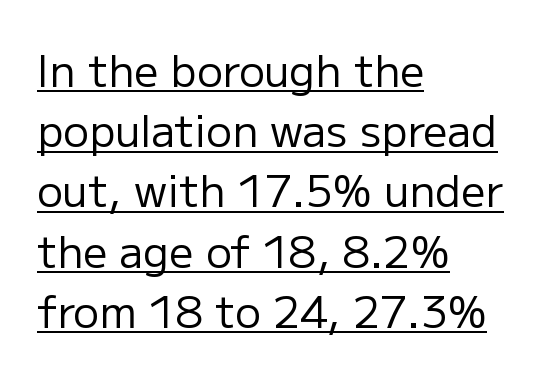
Q: Is the text bold? A: No.
Q: Is the text italic (slanted)? A: No, it is upright.
Q: Is the typeface a serif or a sans-serif typeface? A: Sans-serif.
Q: Is the text underlined? A: Yes.
Q: How is the paragraph aligned? A: Left-aligned.
Q: Is the spacing between letters normal or unusually wide? A: Normal.
Q: Is the spacing between lines tight, normal or loose? A: Normal.
Q: Width (condensed, normal, or wide)? A: Normal.
Q: Stroke contrast? A: Low.
Q: x-height? A: Medium.
Q: Monospaced? A: No.
